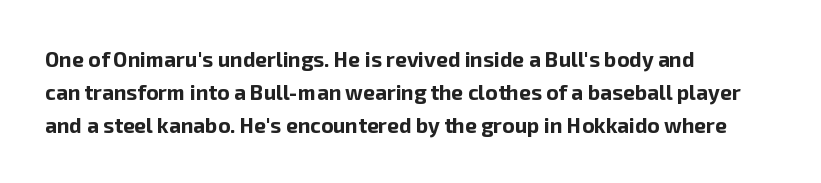
Q: Is the text bold? A: Yes.
Q: Is the text italic (slanted)? A: No, it is upright.
Q: Is the text underlined? A: No.
Q: How is the paragraph aligned? A: Left-aligned.
Q: Is the spacing between letters normal or unusually wide? A: Normal.
Q: Is the spacing between lines tight, normal or loose? A: Normal.
